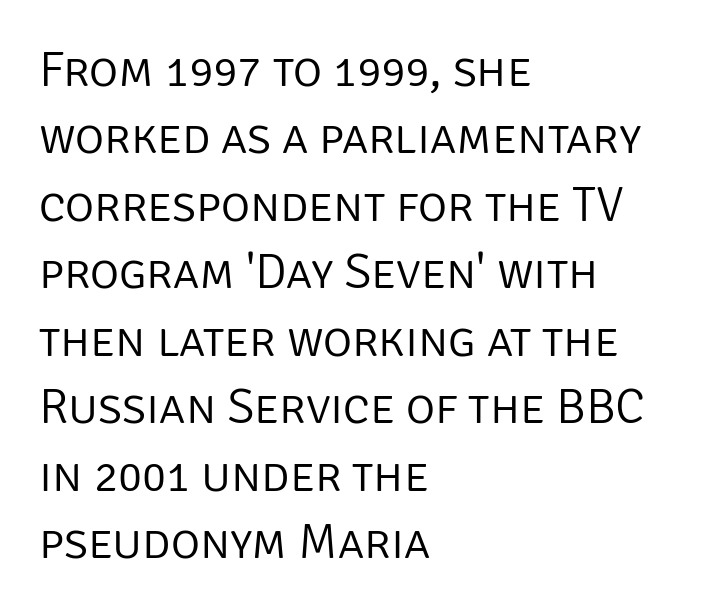
{"serif": "no", "italic": "no", "bold": "no", "weight": "light", "width": "normal", "stroke_contrast": "low", "x_height": "large", "monospaced": "no", "underline": "no", "align": "left", "line_spacing": "normal", "line_spacing_ratio": 1.35, "letter_spacing": "normal", "letter_spacing_em": 0.0, "glyph_px": 50}
